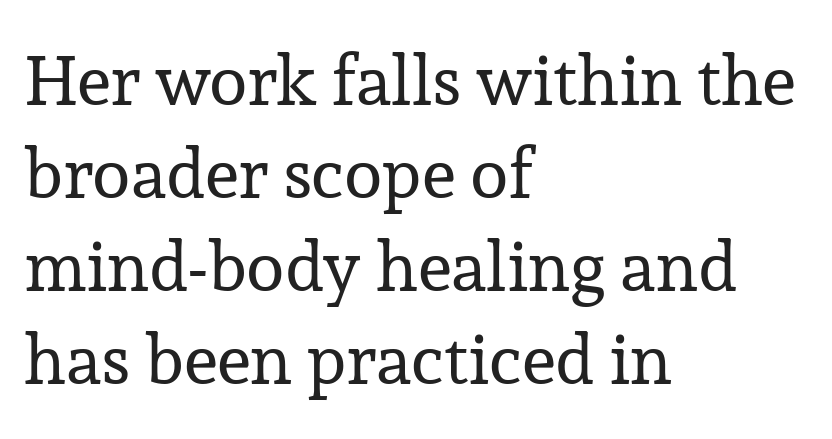
{"serif": "yes", "italic": "no", "bold": "no", "weight": "regular", "width": "normal", "stroke_contrast": "low", "x_height": "medium", "monospaced": "no", "underline": "no", "align": "left", "line_spacing": "normal", "line_spacing_ratio": 1.33, "letter_spacing": "normal", "letter_spacing_em": 0.0, "glyph_px": 70}
